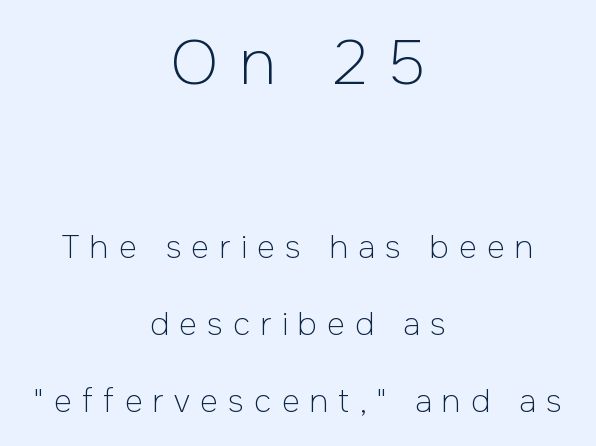
The image shows 62 px light sans-serif type, upright; set centered, loose line spacing (2.49x), unusually wide letter spacing (+0.33 em), not underlined; the first (top) block is 2.0x larger; low stroke contrast and a medium x-height.
